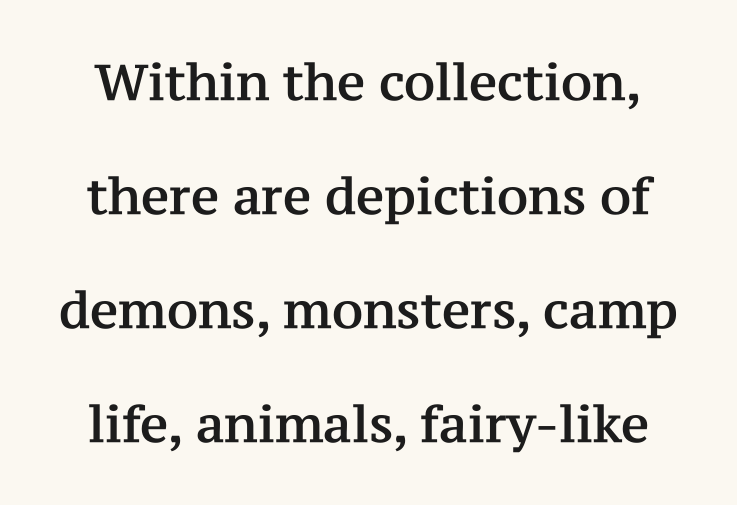
To sum up the face: it has serifs. Each letter keeps its own natural width here, so spacing adapts to shape. A typesetter would call this leading open, well beyond the default. The gaps between neighbouring characters are ordinary and unremarkable. This is roman type, the default non-slanted kind.
